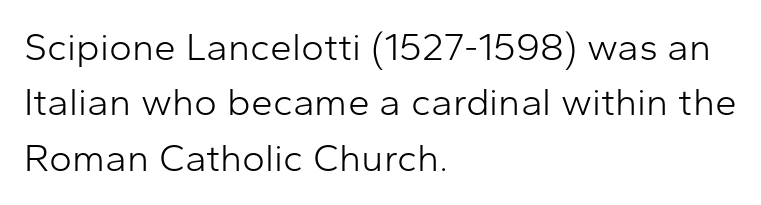
Q: Is the text bold? A: No.
Q: Is the text italic (slanted)? A: No, it is upright.
Q: Is the typeface a serif or a sans-serif typeface? A: Sans-serif.
Q: Is the text underlined? A: No.
Q: How is the paragraph aligned? A: Left-aligned.
Q: Is the spacing between letters normal or unusually wide? A: Normal.
Q: Is the spacing between lines tight, normal or loose? A: Normal.
Q: Width (condensed, normal, or wide)? A: Normal.
Q: Stroke contrast? A: Low.
Q: x-height? A: Medium.
Q: Monospaced? A: No.
